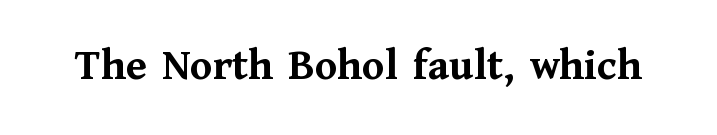
The image shows 45 px semibold serif type, upright; set normal letter spacing, not underlined; medium stroke contrast and a medium x-height.
